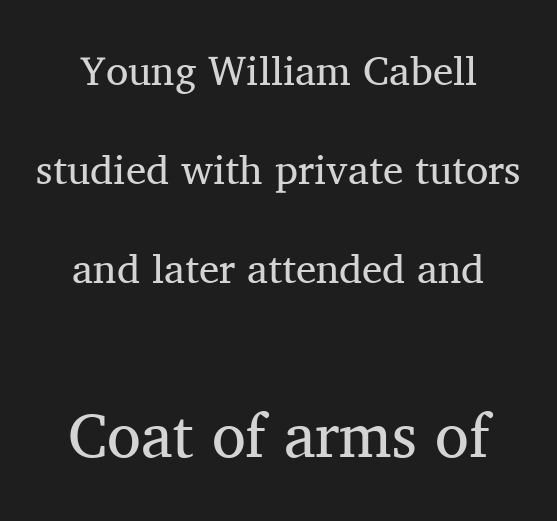
{"serif": "yes", "italic": "no", "bold": "no", "weight": "regular", "width": "normal", "stroke_contrast": "medium", "x_height": "medium", "monospaced": "no", "underline": "no", "align": "center", "line_spacing": "loose", "line_spacing_ratio": 2.42, "letter_spacing": "normal", "letter_spacing_em": 0.0, "larger_block": "second", "size_ratio": 1.51, "glyph_px": 62}
